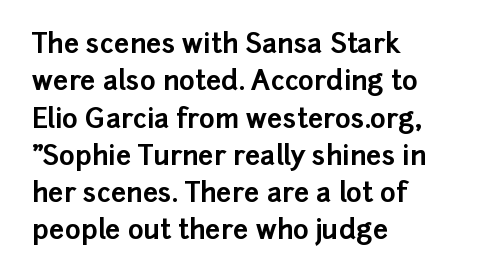
{"italic": "no", "bold": "yes", "underline": "no", "align": "left", "line_spacing": "normal", "line_spacing_ratio": 1.38, "letter_spacing": "normal", "letter_spacing_em": 0.0, "glyph_px": 27}
